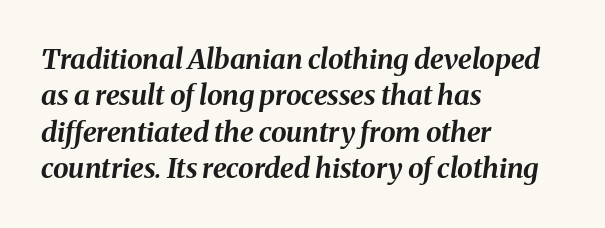
Only glyphs here, with clear space below each row. The face used here is proportionally spaced, like ordinary book or web type. On the weight axis this lands at bold, roughly 700. The paragraph shown leans on its left margin. Reading down the column, the eye jumps a familiar distance to each next line. Letter spacing: default.
